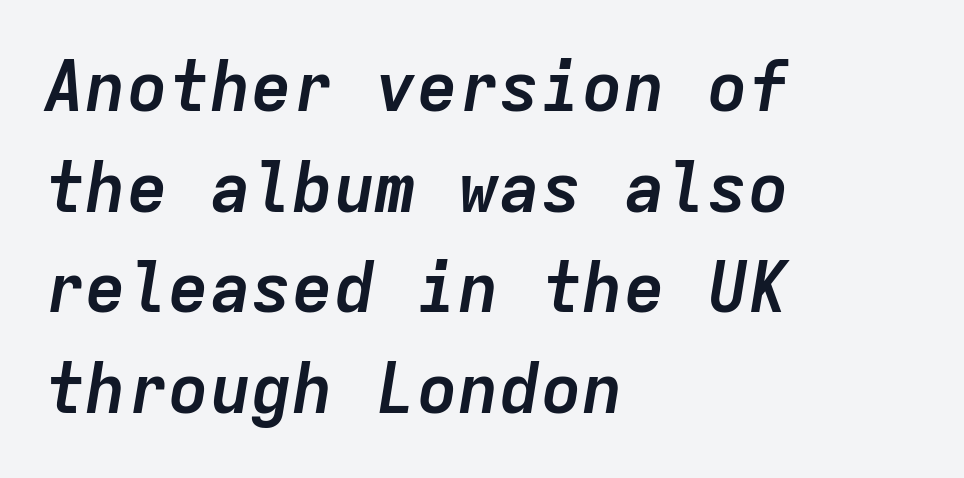
The image shows 69 px semibold type, italic (leaning right), monospaced; set left-aligned, normal line spacing (1.46x), normal letter spacing, not underlined; low stroke contrast and a medium x-height.
